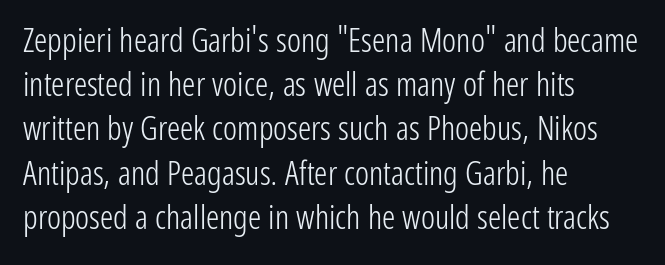
The image shows 33 px light, condensed sans-serif type, upright; set left-aligned, normal line spacing (1.34x), normal letter spacing, not underlined; low stroke contrast and a medium x-height.
